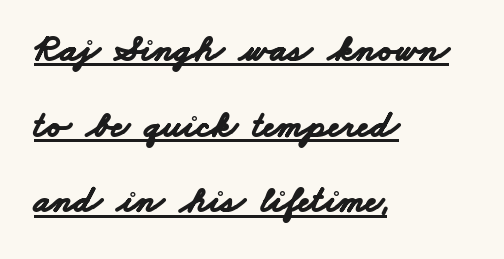
Q: Is the text bold? A: Yes.
Q: Is the typeface a serif or a sans-serif typeface? A: Sans-serif.
Q: Is the text underlined? A: Yes.
Q: How is the paragraph aligned? A: Left-aligned.
Q: Is the spacing between letters normal or unusually wide? A: Normal.
Q: Is the spacing between lines tight, normal or loose? A: Loose.
Q: Width (condensed, normal, or wide)? A: Wide.
Q: Stroke contrast? A: Low.
Q: x-height? A: Small.
Q: Monospaced? A: No.
